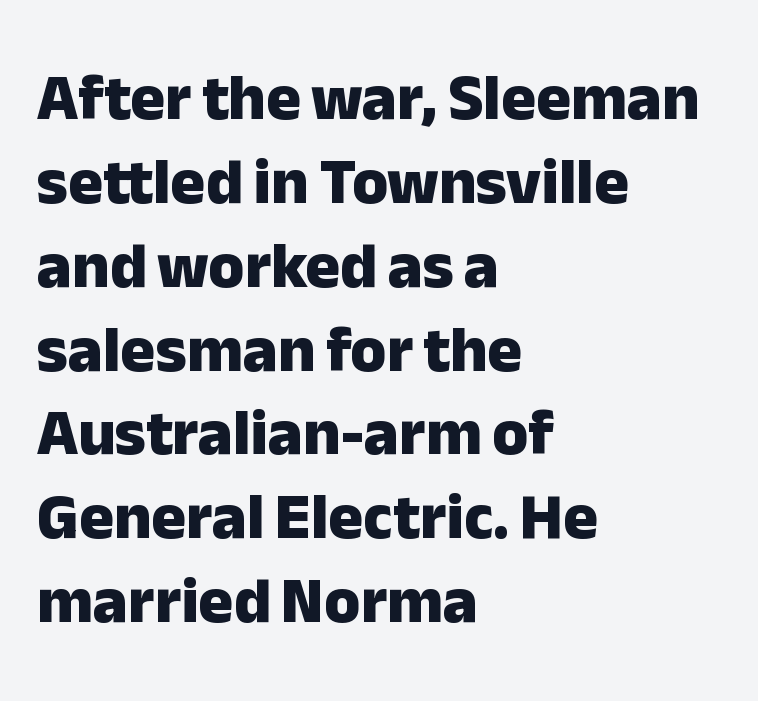
{"serif": "no", "italic": "no", "bold": "yes", "weight": "heavy", "width": "normal", "stroke_contrast": "low", "x_height": "medium", "monospaced": "no", "underline": "no", "align": "left", "line_spacing": "normal", "line_spacing_ratio": 1.29, "letter_spacing": "normal", "letter_spacing_em": 0.0, "glyph_px": 65}
